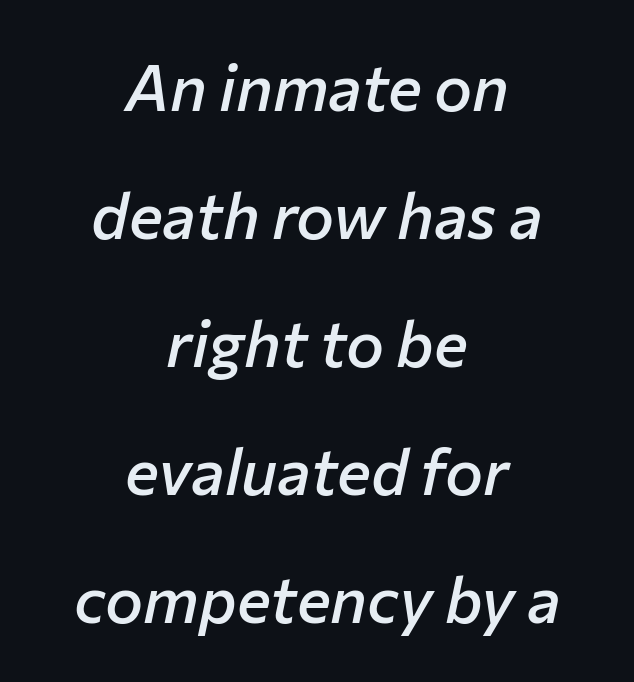
The image shows 64 px semibold type, italic (leaning right); set centered, loose line spacing (2.0x), normal letter spacing, not underlined; low stroke contrast and a medium x-height.
